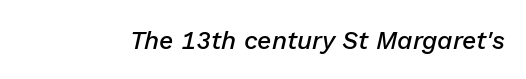
Q: Is the text bold? A: Semi-bold.
Q: Is the text italic (slanted)? A: Yes, it leans right by about 13 degrees.
Q: Is the text underlined? A: No.
Q: Is the spacing between letters normal or unusually wide? A: Normal.
